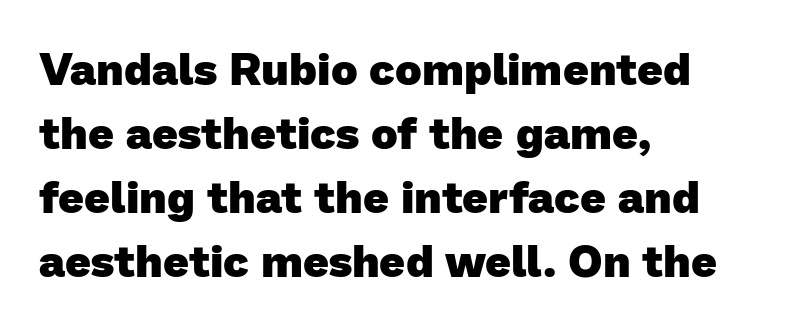
The image shows 45 px heavy sans-serif type; set left-aligned, normal line spacing (1.42x), normal letter spacing, not underlined; low stroke contrast and a medium x-height.
